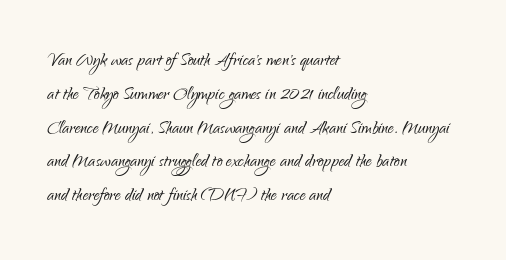
The image shows 23 px text type; set left-aligned, normal line spacing (1.47x), normal letter spacing, not underlined.
